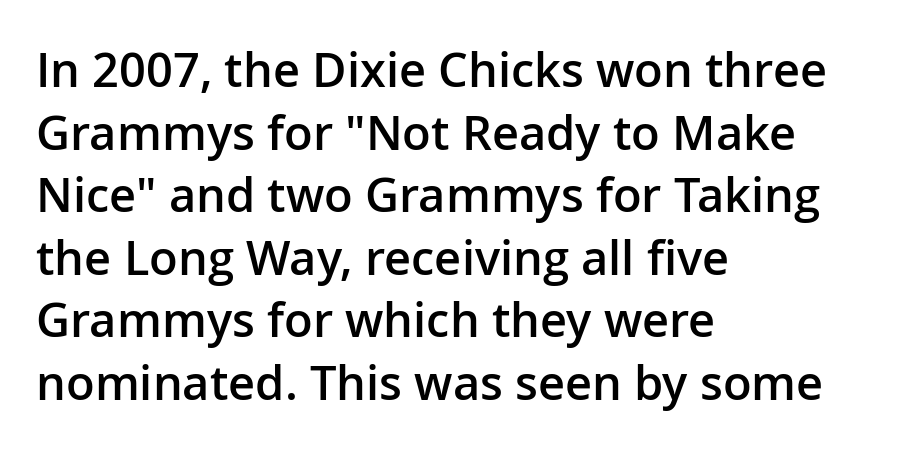
{"serif": "no", "italic": "no", "bold": "semi", "weight": "semibold", "width": "normal", "stroke_contrast": "low", "x_height": "medium", "monospaced": "no", "underline": "no", "align": "left", "line_spacing": "normal", "line_spacing_ratio": 1.33, "letter_spacing": "normal", "letter_spacing_em": 0.0, "glyph_px": 47}
